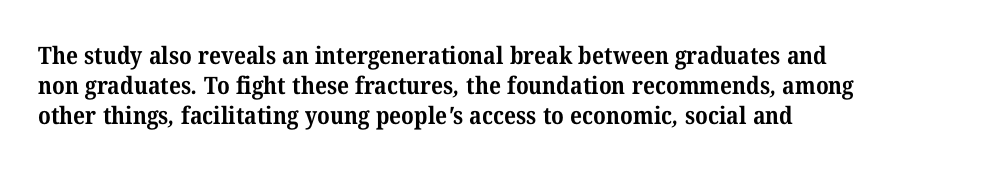
{"bold": "yes", "underline": "no", "align": "left", "line_spacing": "normal", "line_spacing_ratio": 1.26, "letter_spacing": "normal", "letter_spacing_em": 0.0, "glyph_px": 24}
